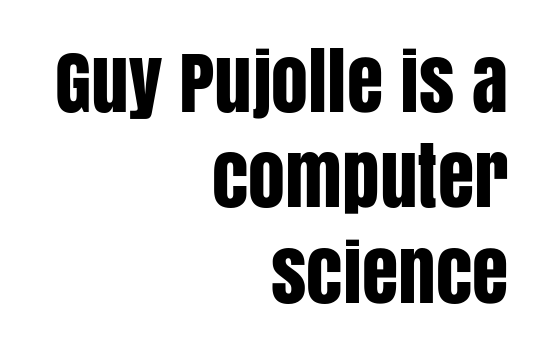
Q: Is the text italic (slanted)? A: No, it is upright.
Q: Is the typeface a serif or a sans-serif typeface? A: Sans-serif.
Q: Is the text underlined? A: No.
Q: How is the paragraph aligned? A: Right-aligned.
Q: Is the spacing between letters normal or unusually wide? A: Normal.
Q: Is the spacing between lines tight, normal or loose? A: Normal.
Q: Width (condensed, normal, or wide)? A: Condensed.
Q: Stroke contrast? A: Low.
Q: x-height? A: Large.
Q: Monospaced? A: No.
